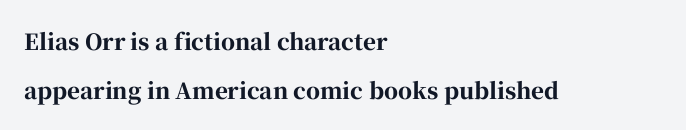
Q: Is the text bold? A: Yes.
Q: Is the text italic (slanted)? A: No, it is upright.
Q: Is the text underlined? A: No.
Q: How is the paragraph aligned? A: Left-aligned.
Q: Is the spacing between letters normal or unusually wide? A: Normal.
Q: Is the spacing between lines tight, normal or loose? A: Loose.
